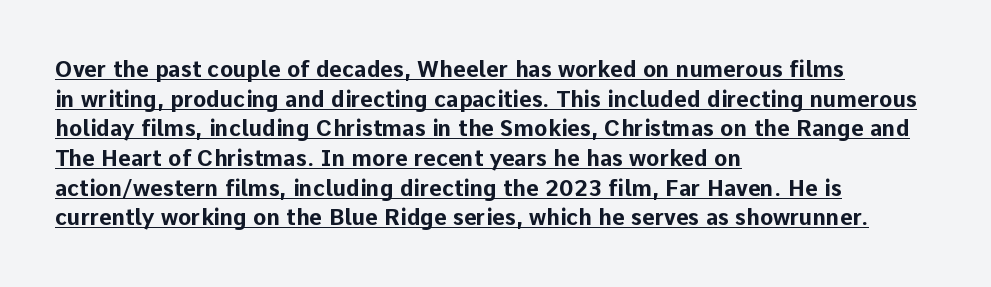
Look at the stroke-to-counter ratio: heavy, a bold. In terms of posture, this sample is upright. These characters rest on top of a visible drawn line. Horizontal alignment here is leftward, the default for most running prose.
